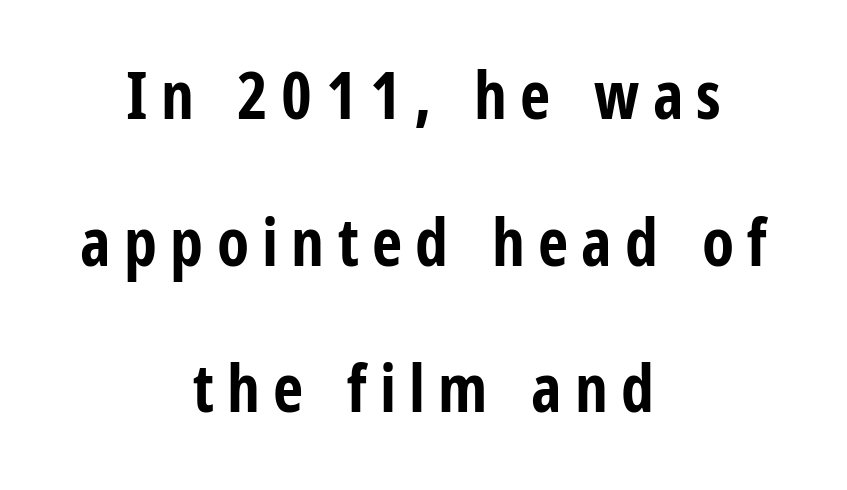
Where is the straight margin? There isn't one; the lines are centered. The axis of the letterforms is exactly vertical. Widely set lines give the paragraph a tall, airy silhouette. There is plenty of visible air inserted between adjacent glyphs.
